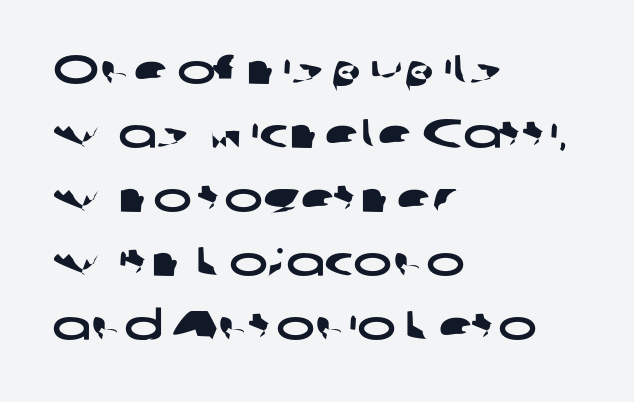
{"serif": "no", "width": "wide", "stroke_contrast": "low", "x_height": "medium", "monospaced": "no", "underline": "no", "align": "left", "line_spacing": "normal", "line_spacing_ratio": 1.56, "letter_spacing": "normal", "letter_spacing_em": 0.0, "glyph_px": 41}
